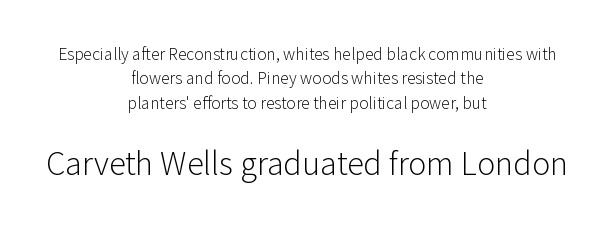
The image shows 31 px light sans-serif type, upright; set centered, normal line spacing (1.52x), normal letter spacing, not underlined; the second (bottom) block is 1.94x larger; low stroke contrast and a medium x-height.
